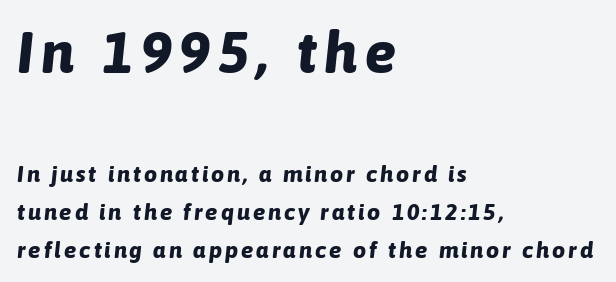
Q: Is the text bold? A: Yes.
Q: Is the text italic (slanted)? A: Yes, it leans right by about 6 degrees.
Q: Is the text underlined? A: No.
Q: How is the paragraph aligned? A: Left-aligned.
Q: Is the spacing between lines tight, normal or loose? A: Normal.
Q: Which block of text is set in a larger size, the first (top) or the second (bottom)? A: The first (top) one.
Q: Width (condensed, normal, or wide)? A: Normal.
Q: Stroke contrast? A: Low.
Q: x-height? A: Medium.
Q: Monospaced? A: No.
